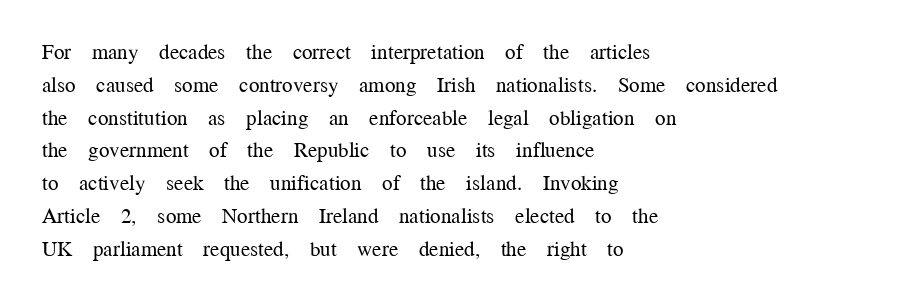
{"italic": "no", "bold": "no", "underline": "no", "align": "left", "line_spacing": "normal", "line_spacing_ratio": 1.56, "letter_spacing": "normal", "letter_spacing_em": 0.0, "glyph_px": 21}
